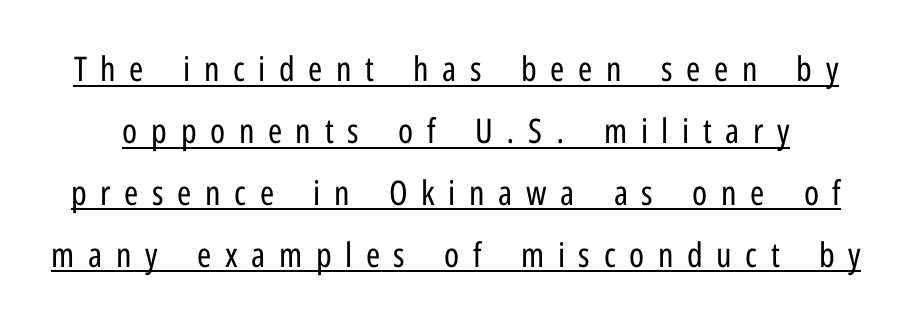
Q: Is the text bold? A: No.
Q: Is the text italic (slanted)? A: No, it is upright.
Q: Is the typeface a serif or a sans-serif typeface? A: Sans-serif.
Q: Is the text underlined? A: Yes.
Q: Is the spacing between letters normal or unusually wide? A: Unusually wide.
Q: Width (condensed, normal, or wide)? A: Condensed.
Q: Stroke contrast? A: Low.
Q: x-height? A: Medium.
Q: Monospaced? A: No.
